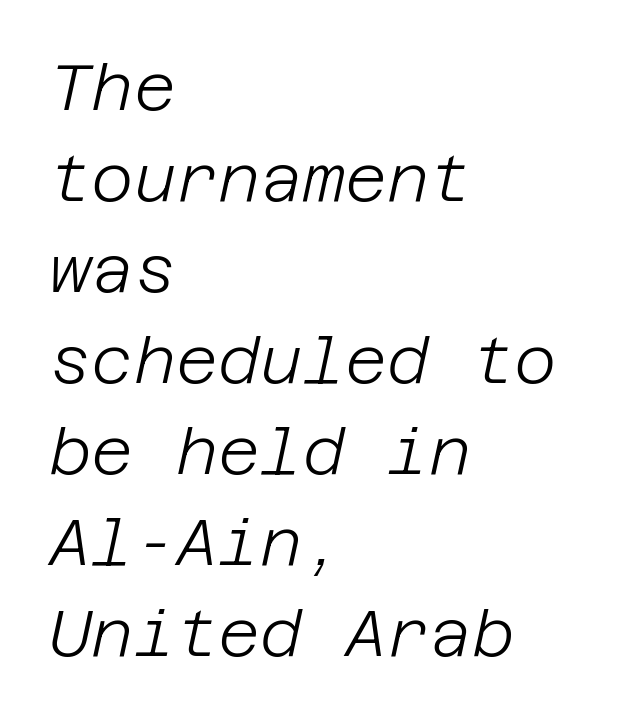
The image shows 65 px light type, italic (leaning right); set left-aligned, normal line spacing (1.4x), normal letter spacing, not underlined; low stroke contrast and a large x-height.
